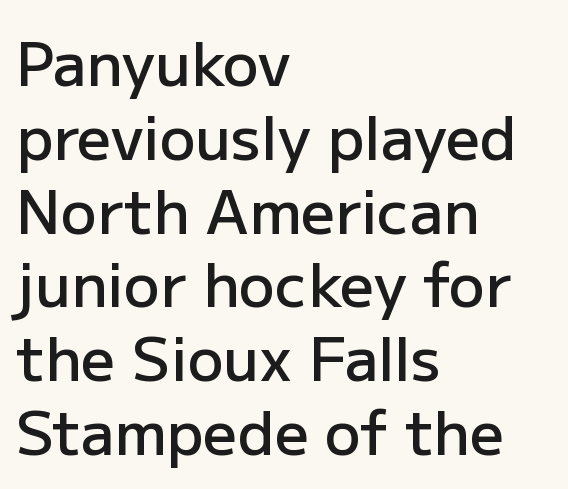
Q: Is the text bold? A: Semi-bold.
Q: Is the text italic (slanted)? A: No, it is upright.
Q: Is the typeface a serif or a sans-serif typeface? A: Sans-serif.
Q: Is the text underlined? A: No.
Q: How is the paragraph aligned? A: Left-aligned.
Q: Is the spacing between letters normal or unusually wide? A: Normal.
Q: Width (condensed, normal, or wide)? A: Normal.
Q: Stroke contrast? A: Low.
Q: x-height? A: Medium.
Q: Monospaced? A: No.
